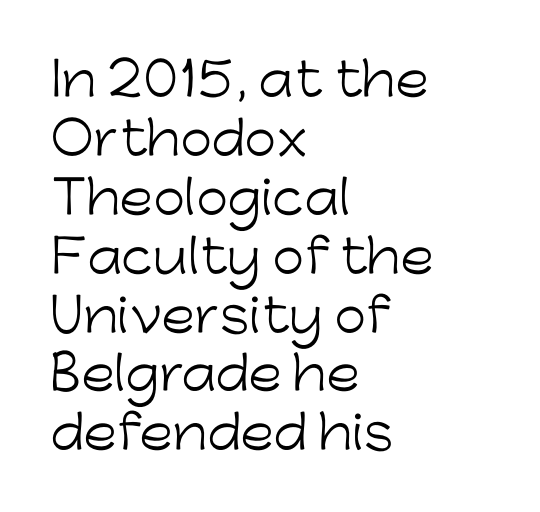
The image shows 46 px light sans-serif type, upright; set left-aligned, normal line spacing (1.28x), normal letter spacing, not underlined; low stroke contrast and a medium x-height.
